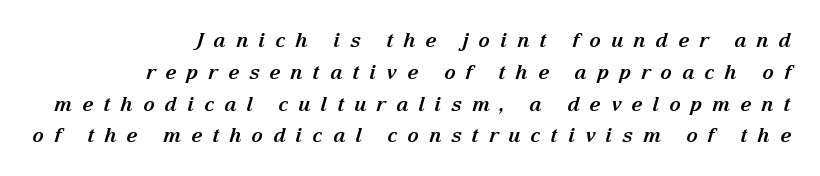
Look at the stroke-to-counter ratio: heavy, a bold. Between one letter and the next there's a generous, obvious gap. The lettering tilts uniformly, giving the passage an italic look. Regarding leading, the lines here are spaced in the standard way. This rendering uses right alignment, leaving the left contour irregular. Type without underlining.
